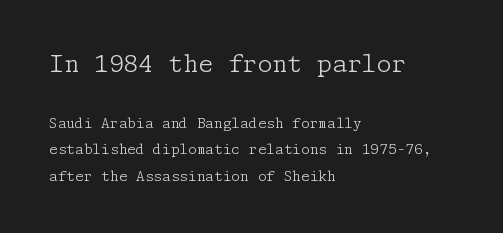
The image shows 24 px text type, upright; set left-aligned, loose line spacing (1.9x), normal letter spacing, not underlined; the first (top) block is 1.71x larger.
